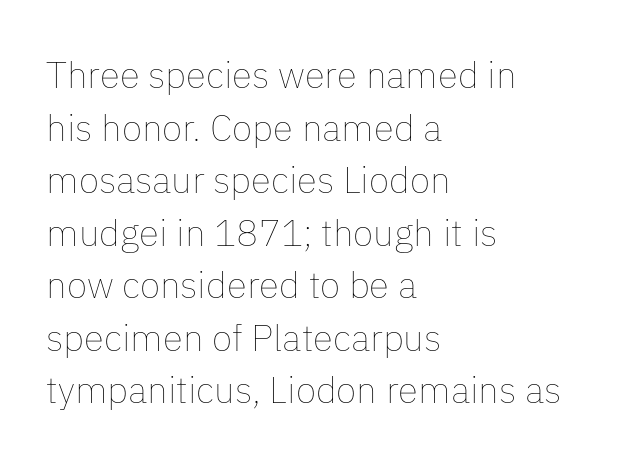
The image shows 37 px thin type, upright; set left-aligned, normal line spacing (1.42x), normal letter spacing, not underlined; low stroke contrast and a medium x-height.
